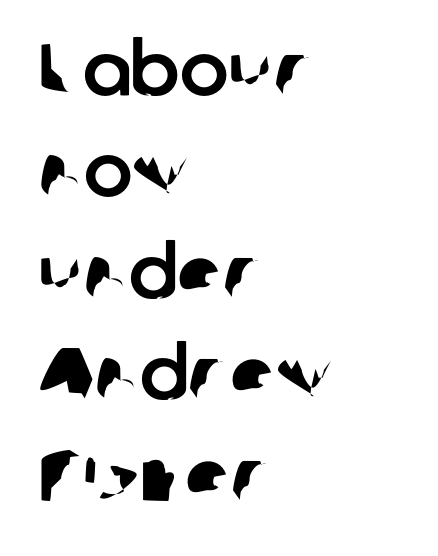
The image shows 73 px sans-serif type; set left-aligned, normal line spacing (1.39x), normal letter spacing, not underlined; low stroke contrast and a medium x-height.
